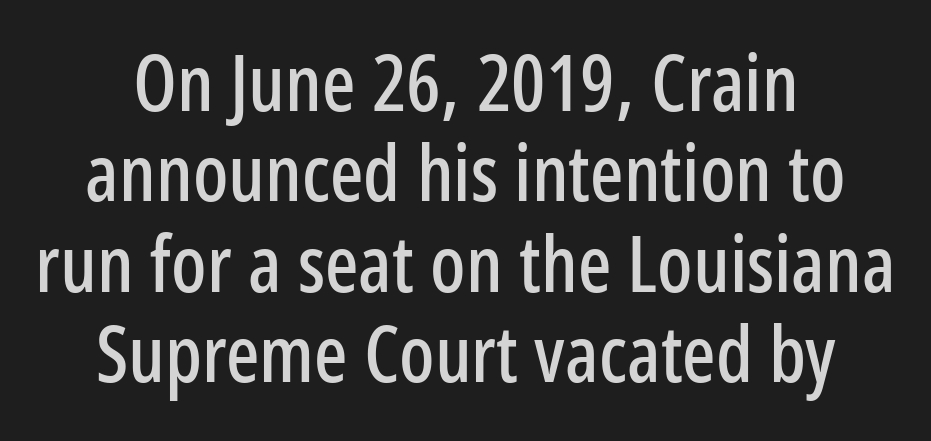
Q: Is the text italic (slanted)? A: No, it is upright.
Q: Is the typeface a serif or a sans-serif typeface? A: Sans-serif.
Q: Is the text underlined? A: No.
Q: Is the spacing between letters normal or unusually wide? A: Normal.
Q: Width (condensed, normal, or wide)? A: Condensed.
Q: Stroke contrast? A: Low.
Q: x-height? A: Medium.
Q: Monospaced? A: No.
